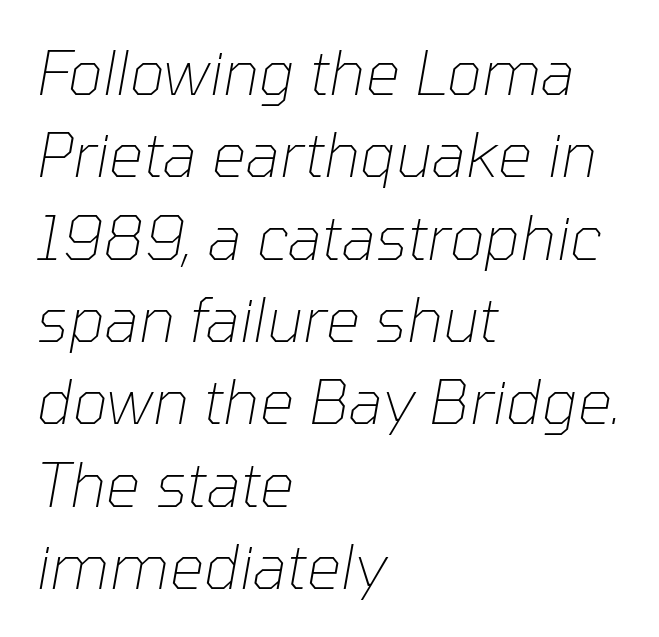
The image shows 61 px thin type, italic (leaning right); set left-aligned, normal line spacing (1.35x), normal letter spacing, not underlined; low stroke contrast and a medium x-height.
